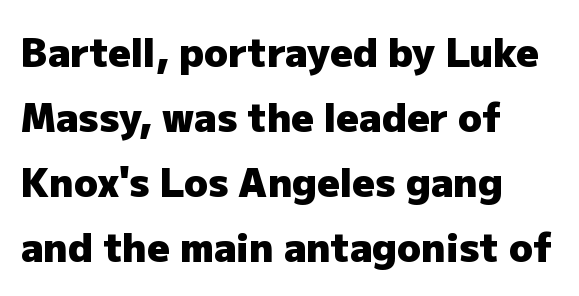
Q: Is the text bold? A: Yes.
Q: Is the text italic (slanted)? A: No, it is upright.
Q: Is the typeface a serif or a sans-serif typeface? A: Sans-serif.
Q: Is the text underlined? A: No.
Q: How is the paragraph aligned? A: Left-aligned.
Q: Is the spacing between letters normal or unusually wide? A: Normal.
Q: Is the spacing between lines tight, normal or loose? A: Normal.
Q: Width (condensed, normal, or wide)? A: Normal.
Q: Stroke contrast? A: Low.
Q: x-height? A: Medium.
Q: Monospaced? A: No.
